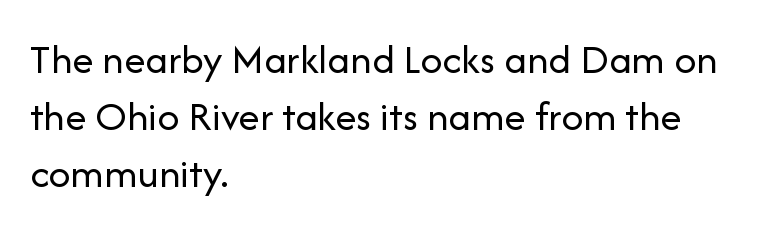
Nothing heavy about these letters — not bold at all. Honestly, there is no underline to notice here at all. Is there any slant? The stems are plumb. Look at the tracking — it's just the regular setting, nothing added. The rag falls on the right side of this text block.
